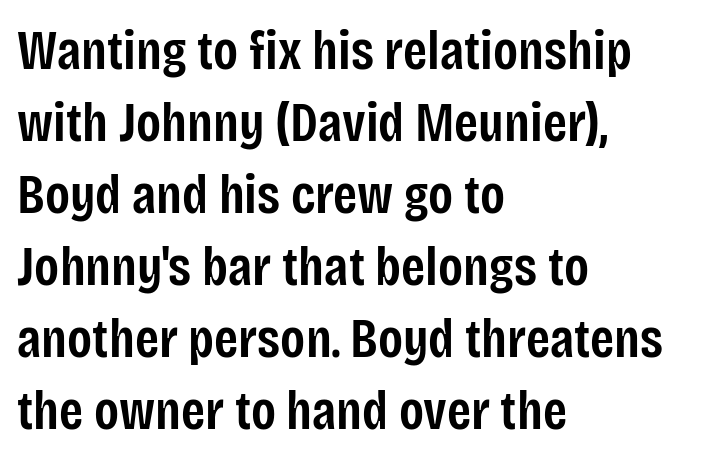
{"serif": "no", "italic": "no", "bold": "semi", "weight": "semibold", "width": "condensed", "stroke_contrast": "low", "x_height": "large", "monospaced": "no", "underline": "no", "align": "left", "line_spacing": "normal", "line_spacing_ratio": 1.31, "letter_spacing": "normal", "letter_spacing_em": 0.0, "glyph_px": 55}
